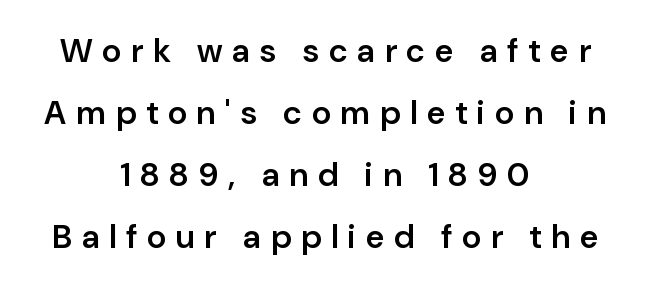
Q: Is the text bold? A: Semi-bold.
Q: Is the text italic (slanted)? A: No, it is upright.
Q: Is the typeface a serif or a sans-serif typeface? A: Sans-serif.
Q: Is the text underlined? A: No.
Q: How is the paragraph aligned? A: Centered.
Q: Is the spacing between letters normal or unusually wide? A: Unusually wide.
Q: Width (condensed, normal, or wide)? A: Normal.
Q: Stroke contrast? A: Low.
Q: x-height? A: Medium.
Q: Monospaced? A: No.
